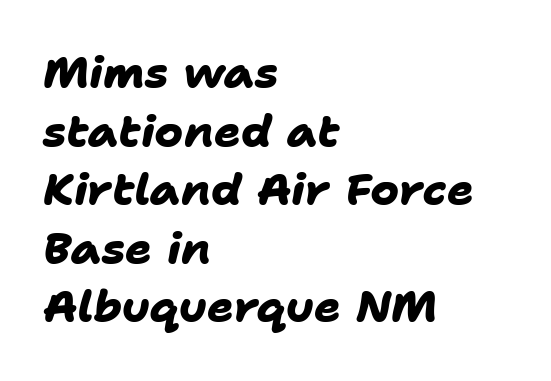
Q: Is the text bold? A: Yes.
Q: Is the typeface a serif or a sans-serif typeface? A: Sans-serif.
Q: Is the text underlined? A: No.
Q: How is the paragraph aligned? A: Left-aligned.
Q: Is the spacing between letters normal or unusually wide? A: Normal.
Q: Is the spacing between lines tight, normal or loose? A: Normal.
Q: Width (condensed, normal, or wide)? A: Normal.
Q: Stroke contrast? A: Low.
Q: x-height? A: Medium.
Q: Monospaced? A: No.
